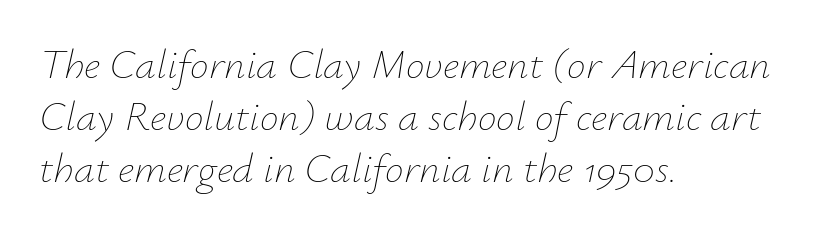
Q: Is the text bold? A: No.
Q: Is the text italic (slanted)? A: Yes, it leans right by about 12 degrees.
Q: Is the text underlined? A: No.
Q: How is the paragraph aligned? A: Left-aligned.
Q: Is the spacing between letters normal or unusually wide? A: Normal.
Q: Width (condensed, normal, or wide)? A: Normal.
Q: Stroke contrast? A: Low.
Q: x-height? A: Small.
Q: Monospaced? A: No.
